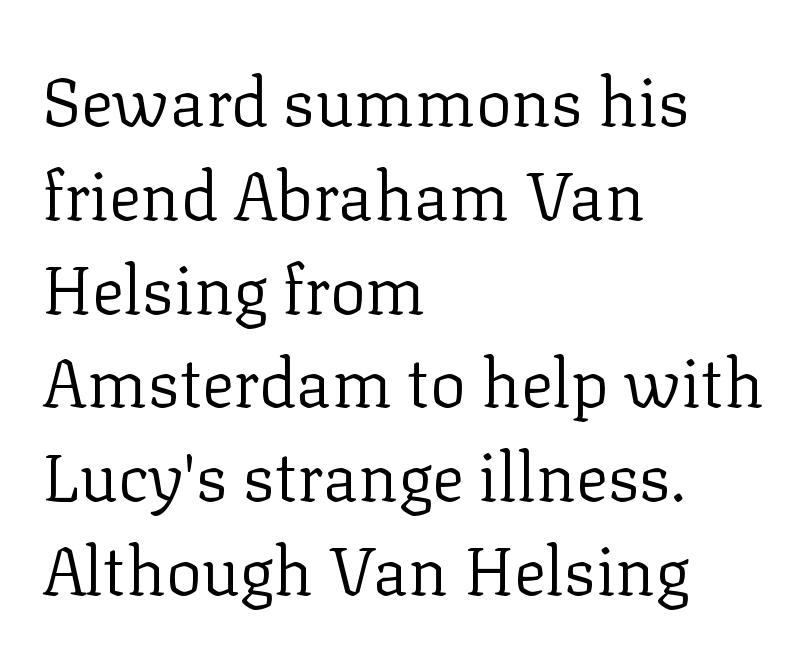
The image shows 67 px regular-weight serif type, upright; set left-aligned, normal line spacing (1.4x), normal letter spacing, not underlined; low stroke contrast and a medium x-height.
